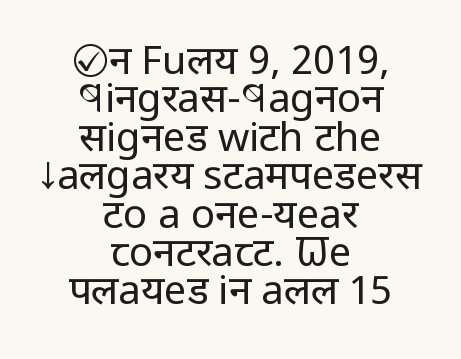
Q: Is the text bold? A: No.
Q: Is the text italic (slanted)? A: No, it is upright.
Q: Is the typeface a serif or a sans-serif typeface? A: Sans-serif.
Q: Is the text underlined? A: No.
Q: How is the paragraph aligned? A: Centered.
Q: Is the spacing between letters normal or unusually wide? A: Normal.
Q: Is the spacing between lines tight, normal or loose? A: Tight.
Q: Width (condensed, normal, or wide)? A: Condensed.
Q: Stroke contrast? A: Low.
Q: x-height? A: Large.
Q: Monospaced? A: No.
